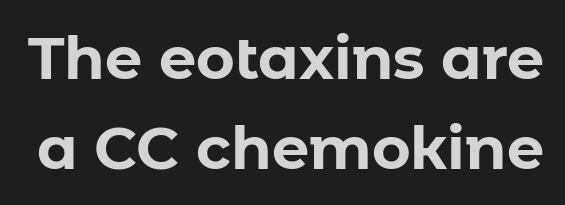
The image shows 59 px bold sans-serif type, upright; set normal line spacing (1.52x), normal letter spacing, not underlined; low stroke contrast and a medium x-height.
